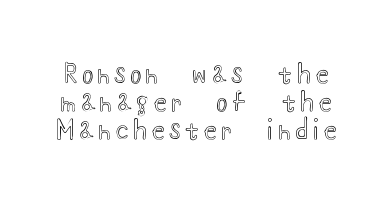
{"italic": "no", "underline": "no", "line_spacing": "tight", "line_spacing_ratio": 1.12, "letter_spacing": "wide", "letter_spacing_em": 0.21, "glyph_px": 25}
